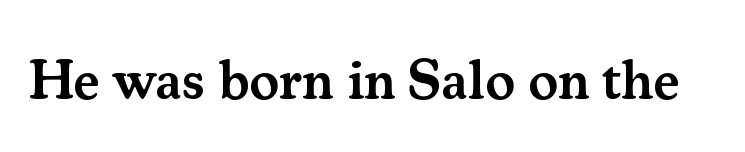
The image shows 56 px semibold serif type, upright; set normal letter spacing, not underlined; medium stroke contrast and a small x-height.
